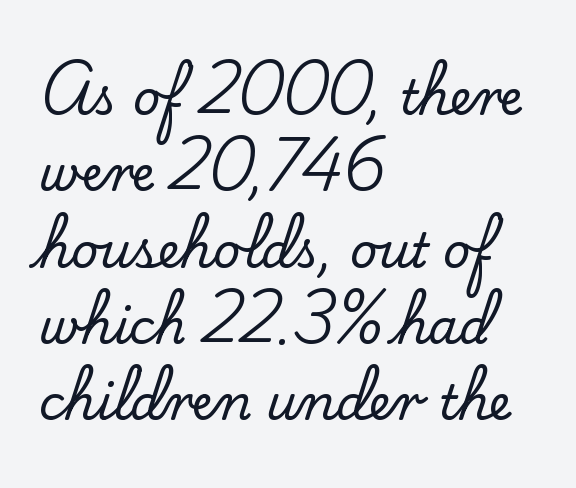
The image shows 48 px serif type; set left-aligned, normal line spacing (1.59x), normal letter spacing, not underlined; low stroke contrast and a small x-height.
